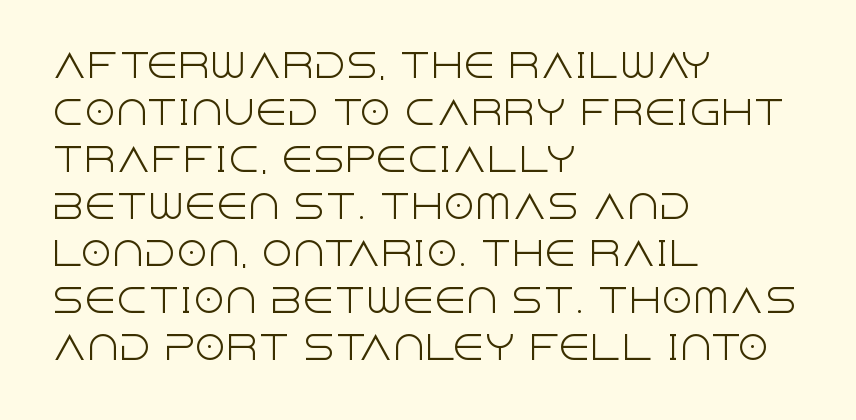
Think standard paragraph weight, or any step lighter than that. Casual observation: everything's shoved over to the left. Is this a fixed-width face? No — the glyphs have proportional, varying widths. Observe the ordinary spacing: letters are neighbours, not strangers. Observe the absence of serifs on each vertical stroke in this sample.
